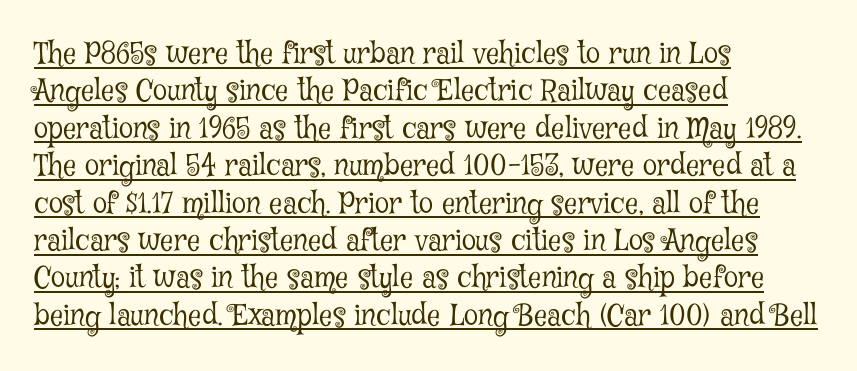
Q: Is the text bold? A: No.
Q: Is the text italic (slanted)? A: No, it is upright.
Q: Is the typeface a serif or a sans-serif typeface? A: Serif.
Q: Is the text underlined? A: Yes.
Q: How is the paragraph aligned? A: Left-aligned.
Q: Is the spacing between letters normal or unusually wide? A: Normal.
Q: Is the spacing between lines tight, normal or loose? A: Normal.
Q: Width (condensed, normal, or wide)? A: Condensed.
Q: Stroke contrast? A: Low.
Q: x-height? A: Medium.
Q: Monospaced? A: No.
